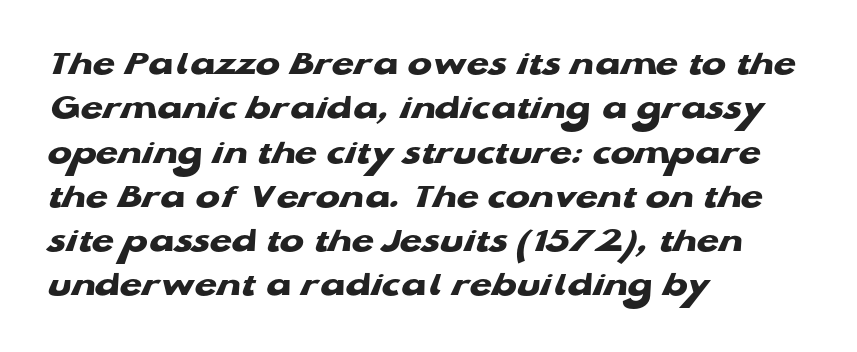
{"serif": "no", "bold": "yes", "weight": "heavy", "width": "wide", "stroke_contrast": "low", "x_height": "medium", "monospaced": "no", "underline": "no", "align": "left", "line_spacing_ratio": 1.23, "letter_spacing": "normal", "letter_spacing_em": 0.0, "glyph_px": 36}
